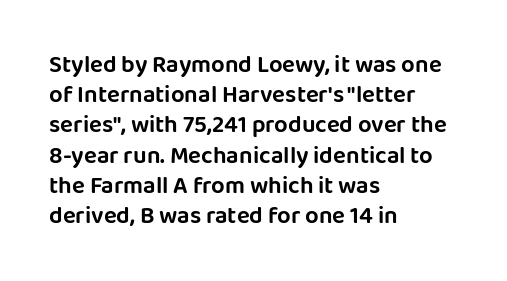
Leading: standard. Ascenders rise straight up at ninety degrees. The text block is weighted toward the left margin, trailing off unevenly rightward. Default kerning and tracking; the words read as compact shapes. Underlining? Definitely not there.
